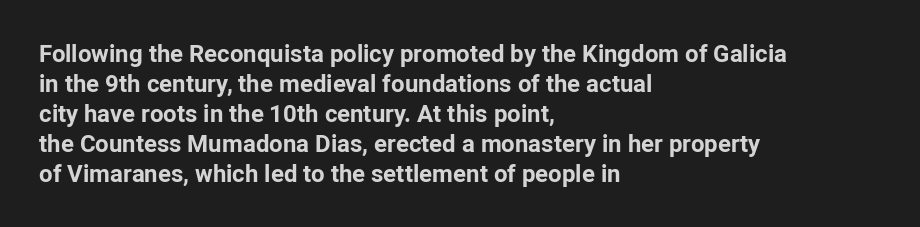
Q: Is the text bold? A: Yes.
Q: Is the text italic (slanted)? A: No, it is upright.
Q: Is the text underlined? A: No.
Q: How is the paragraph aligned? A: Left-aligned.
Q: Is the spacing between letters normal or unusually wide? A: Normal.
Q: Is the spacing between lines tight, normal or loose? A: Normal.
